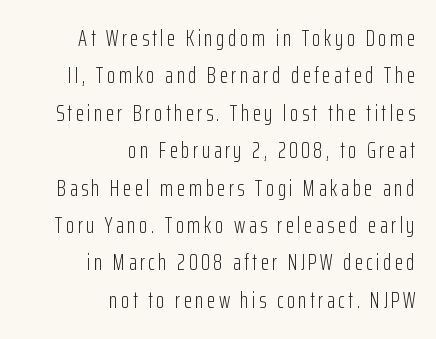
Q: Is the text bold? A: No.
Q: Is the text italic (slanted)? A: No, it is upright.
Q: Is the text underlined? A: No.
Q: How is the paragraph aligned? A: Right-aligned.
Q: Is the spacing between lines tight, normal or loose? A: Normal.
